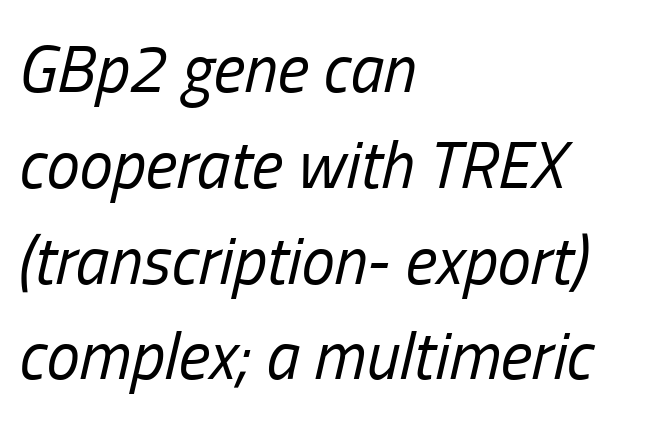
{"italic": "yes", "lean": "right", "slant_degrees": 13, "bold": "no", "weight": "regular", "width": "condensed", "stroke_contrast": "low", "x_height": "medium", "monospaced": "no", "underline": "no", "align": "left", "line_spacing": "normal", "line_spacing_ratio": 1.43, "letter_spacing": "normal", "letter_spacing_em": 0.0, "glyph_px": 67}
